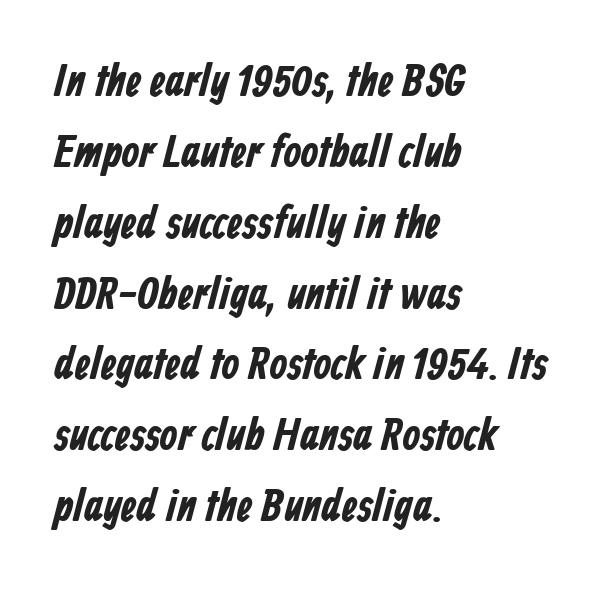
Check the space under the baseline: it is left empty. The rendering uses natural spacing where letterforms have individual widths. To sum up the face: it is a sans, with no serifs. Leftover space on each line is placed entirely after the last word. The passage shown stacks its lines at a standard gap. Each word holds together tightly as a unit, with standard inter-letter gaps.
